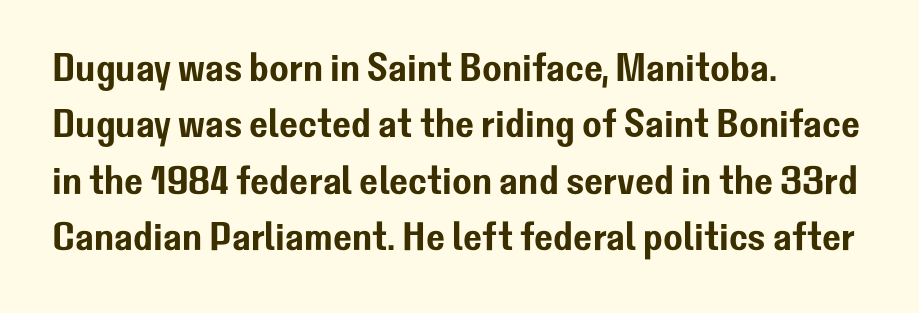
Q: Is the text italic (slanted)? A: No, it is upright.
Q: Is the typeface a serif or a sans-serif typeface? A: Sans-serif.
Q: Is the text underlined? A: No.
Q: How is the paragraph aligned? A: Left-aligned.
Q: Is the spacing between letters normal or unusually wide? A: Normal.
Q: Is the spacing between lines tight, normal or loose? A: Normal.
Q: Width (condensed, normal, or wide)? A: Normal.
Q: Stroke contrast? A: Low.
Q: x-height? A: Medium.
Q: Monospaced? A: No.
